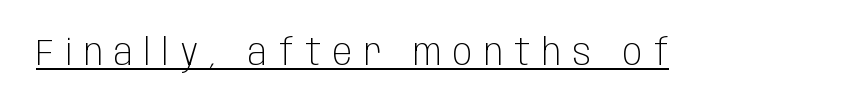
{"serif": "no", "italic": "no", "bold": "no", "weight": "light", "width": "condensed", "stroke_contrast": "low", "x_height": "large", "monospaced": "no", "underline": "yes", "letter_spacing": "wide", "letter_spacing_em": 0.32, "glyph_px": 36}
